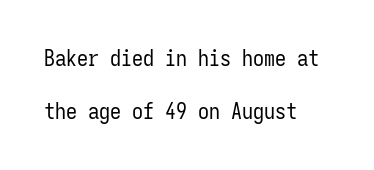
Q: Is the text bold? A: No.
Q: Is the text italic (slanted)? A: No, it is upright.
Q: Is the text underlined? A: No.
Q: How is the paragraph aligned? A: Left-aligned.
Q: Is the spacing between letters normal or unusually wide? A: Normal.
Q: Is the spacing between lines tight, normal or loose? A: Loose.
